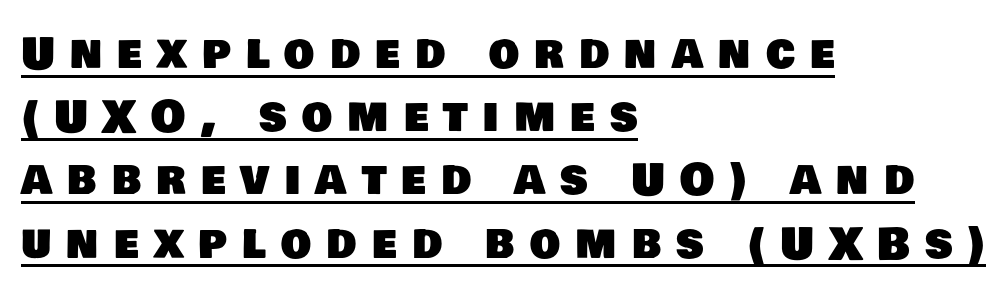
The image shows 43 px sans-serif type; set left-aligned, normal line spacing (1.47x), unusually wide letter spacing (+0.35 em), underlined; low stroke contrast and a large x-height.
